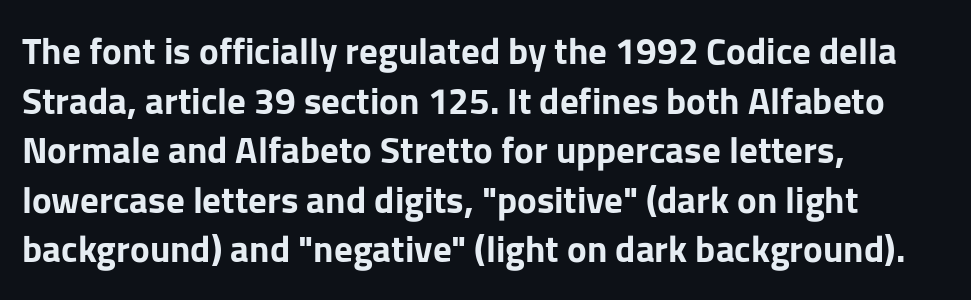
{"serif": "no", "italic": "no", "bold": "yes", "weight": "bold", "width": "normal", "stroke_contrast": "low", "x_height": "medium", "monospaced": "no", "underline": "no", "align": "left", "line_spacing": "normal", "line_spacing_ratio": 1.34, "letter_spacing": "normal", "letter_spacing_em": 0.0, "glyph_px": 37}
